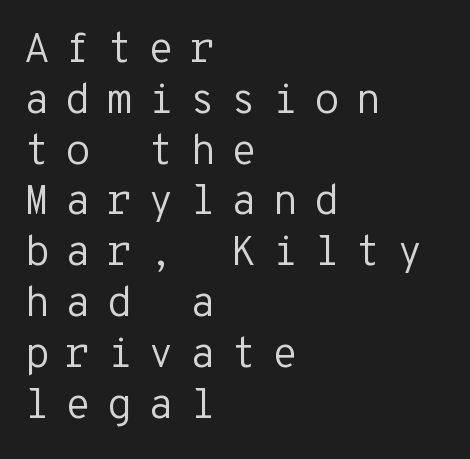
Q: Is the text bold? A: No.
Q: Is the text italic (slanted)? A: No, it is upright.
Q: Is the typeface a serif or a sans-serif typeface? A: Sans-serif.
Q: Is the text underlined? A: No.
Q: How is the paragraph aligned? A: Left-aligned.
Q: Is the spacing between letters normal or unusually wide? A: Unusually wide.
Q: Width (condensed, normal, or wide)? A: Normal.
Q: Stroke contrast? A: Low.
Q: x-height? A: Medium.
Q: Monospaced? A: Yes.
